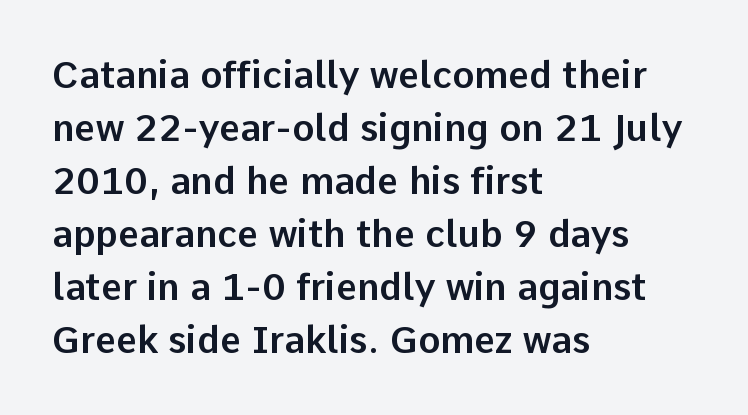
Q: Is the text italic (slanted)? A: No, it is upright.
Q: Is the typeface a serif or a sans-serif typeface? A: Sans-serif.
Q: Is the text underlined? A: No.
Q: How is the paragraph aligned? A: Left-aligned.
Q: Is the spacing between letters normal or unusually wide? A: Normal.
Q: Is the spacing between lines tight, normal or loose? A: Normal.
Q: Width (condensed, normal, or wide)? A: Normal.
Q: Stroke contrast? A: Low.
Q: x-height? A: Medium.
Q: Monospaced? A: No.
